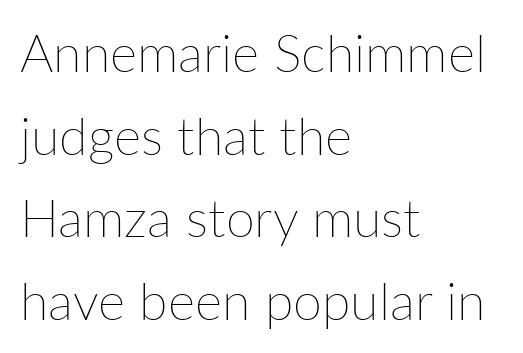
{"italic": "no", "bold": "no", "weight": "thin", "width": "normal", "stroke_contrast": "low", "x_height": "medium", "monospaced": "no", "underline": "no", "align": "left", "line_spacing": "normal", "line_spacing_ratio": 1.59, "letter_spacing": "normal", "letter_spacing_em": 0.0, "glyph_px": 52}
